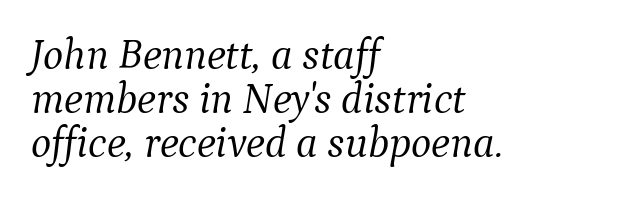
{"serif": "yes", "italic": "yes", "lean": "right", "slant_degrees": 9, "bold": "no", "weight": "light", "width": "normal", "stroke_contrast": "medium", "x_height": "medium", "monospaced": "no", "underline": "no", "align": "left", "line_spacing": "tight", "line_spacing_ratio": 1.02, "letter_spacing": "normal", "letter_spacing_em": 0.0, "glyph_px": 43}
